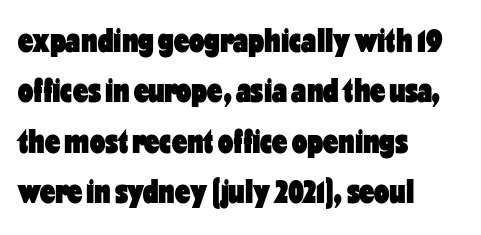
Q: Is the text bold? A: Yes.
Q: Is the text italic (slanted)? A: No, it is upright.
Q: Is the typeface a serif or a sans-serif typeface? A: Sans-serif.
Q: Is the text underlined? A: No.
Q: How is the paragraph aligned? A: Left-aligned.
Q: Is the spacing between letters normal or unusually wide? A: Normal.
Q: Is the spacing between lines tight, normal or loose? A: Normal.
Q: Width (condensed, normal, or wide)? A: Condensed.
Q: Stroke contrast? A: Low.
Q: x-height? A: Medium.
Q: Monospaced? A: No.
